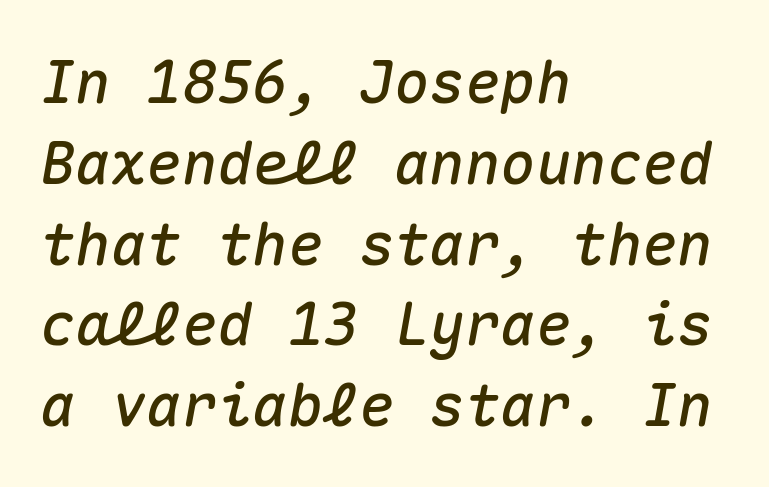
The image shows 59 px text type, italic (leaning right), monospaced; set left-aligned, normal line spacing (1.37x), normal letter spacing, not underlined; medium stroke contrast and a medium x-height.
